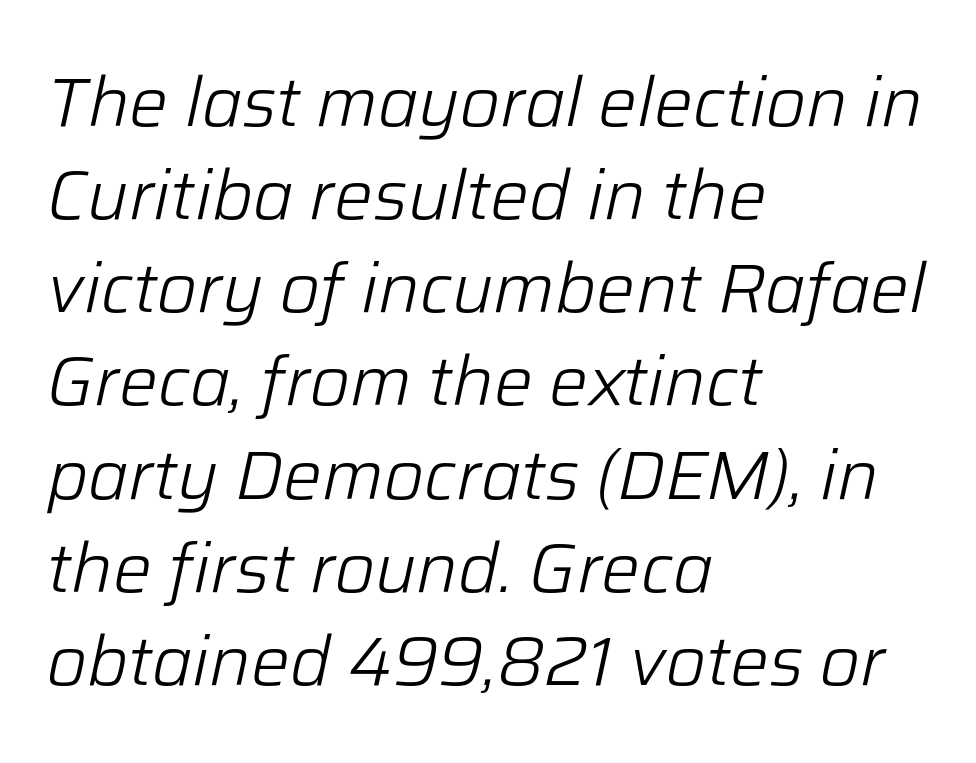
The image shows 69 px light type, italic (leaning right); set left-aligned, normal line spacing (1.35x), normal letter spacing, not underlined; low stroke contrast and a medium x-height.
